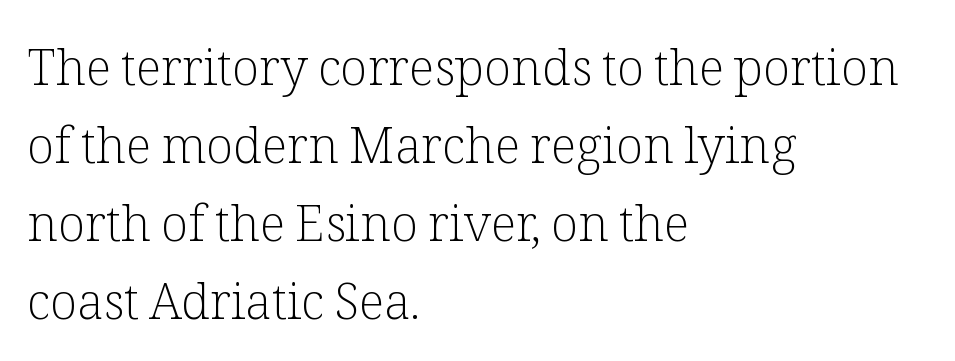
Q: Is the text bold? A: No.
Q: Is the text italic (slanted)? A: No, it is upright.
Q: Is the typeface a serif or a sans-serif typeface? A: Serif.
Q: Is the text underlined? A: No.
Q: How is the paragraph aligned? A: Left-aligned.
Q: Is the spacing between letters normal or unusually wide? A: Normal.
Q: Is the spacing between lines tight, normal or loose? A: Normal.
Q: Width (condensed, normal, or wide)? A: Normal.
Q: Stroke contrast? A: Low.
Q: x-height? A: Medium.
Q: Monospaced? A: No.
